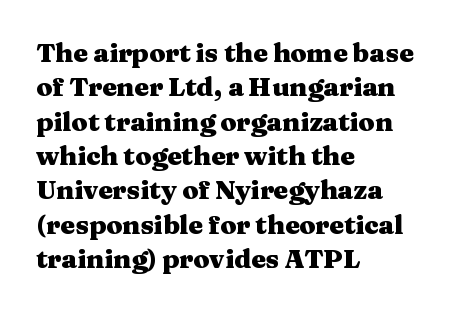
Words appear dense and cohesive because spacing is normal. Typeset ragged right — the left edge is the straight one. This sample keeps an unexceptional amount of space between lines. A clean baseline with only descenders dipping below it. Notice how thick the strokes are: this is what a full bold looks like. This is the regular roman posture of the typeface.
